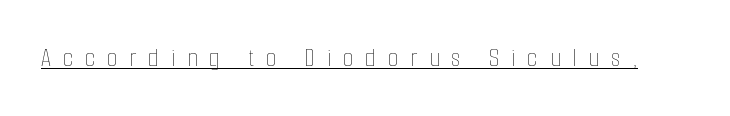
{"italic": "no", "bold": "no", "underline": "yes", "letter_spacing": "wide", "letter_spacing_em": 0.44, "glyph_px": 27}
